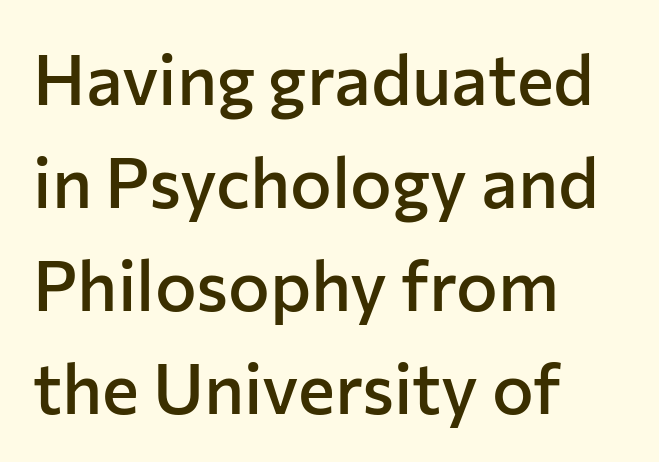
{"serif": "no", "italic": "no", "bold": "semi", "weight": "semibold", "width": "normal", "stroke_contrast": "low", "x_height": "medium", "monospaced": "no", "underline": "no", "align": "left", "line_spacing": "normal", "line_spacing_ratio": 1.47, "letter_spacing": "normal", "letter_spacing_em": 0.0, "glyph_px": 70}
